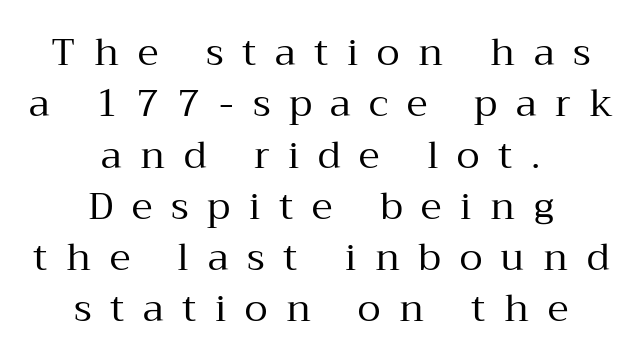
Q: Is the text bold? A: No.
Q: Is the text italic (slanted)? A: No, it is upright.
Q: Is the typeface a serif or a sans-serif typeface? A: Serif.
Q: Is the text underlined? A: No.
Q: How is the paragraph aligned? A: Centered.
Q: Is the spacing between letters normal or unusually wide? A: Unusually wide.
Q: Is the spacing between lines tight, normal or loose? A: Normal.
Q: Width (condensed, normal, or wide)? A: Normal.
Q: Stroke contrast? A: Medium.
Q: x-height? A: Medium.
Q: Monospaced? A: No.
